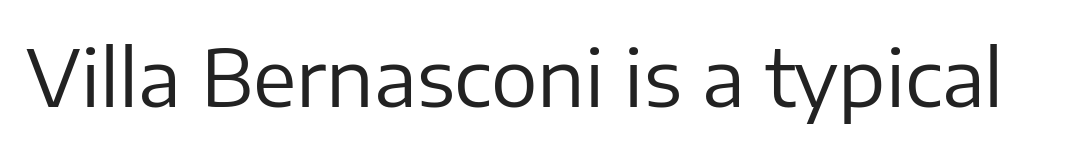
The image shows 78 px regular-weight sans-serif type, upright; set normal letter spacing, not underlined; low stroke contrast and a medium x-height.
